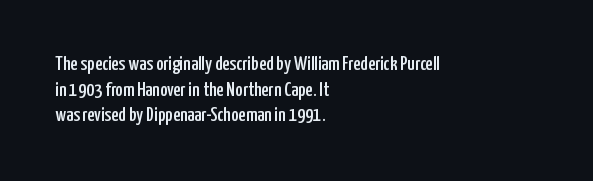
{"italic": "no", "underline": "no", "align": "left", "line_spacing": "normal", "line_spacing_ratio": 1.28, "letter_spacing": "normal", "letter_spacing_em": 0.0, "glyph_px": 20}
